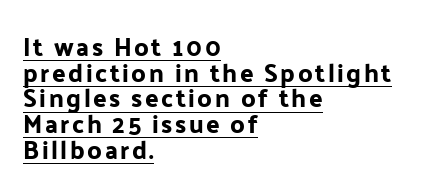
The axis of the letterforms is exactly vertical. Compared with undecorated copy, this sample adds a rule below the words. The lines in this sample share a left origin and differ only in where they stop. The passage shown stacks its lines with hardly any gap.
